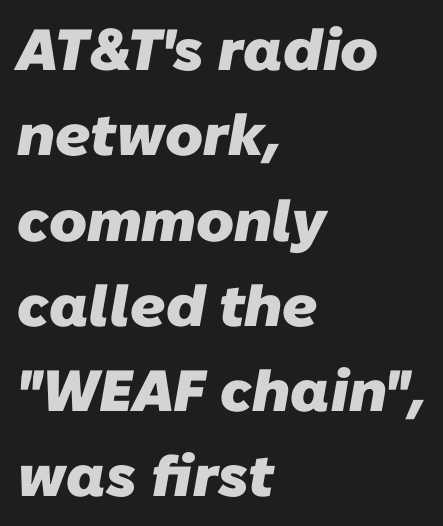
Short note: letters normally spaced. The passage shown is not underscored anywhere. The rendering anchors every line to the left-hand side. The passage shown is emphatically bold.
